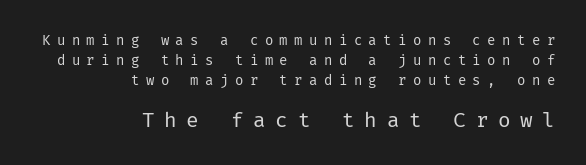
{"italic": "no", "bold": "no", "underline": "no", "align": "right", "line_spacing": "normal", "line_spacing_ratio": 1.42, "letter_spacing": "wide", "letter_spacing_em": 0.46, "larger_block": "second", "size_ratio": 1.5, "glyph_px": 21}
